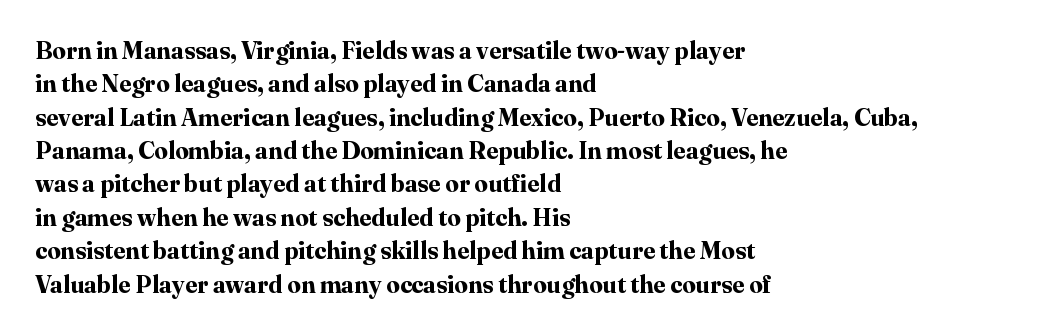
Q: Is the text bold? A: Yes.
Q: Is the text italic (slanted)? A: No, it is upright.
Q: Is the text underlined? A: No.
Q: How is the paragraph aligned? A: Left-aligned.
Q: Is the spacing between letters normal or unusually wide? A: Normal.
Q: Is the spacing between lines tight, normal or loose? A: Normal.
